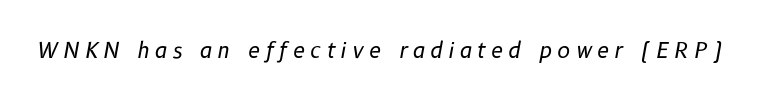
The image shows 22 px text type, italic (leaning right); set unusually wide letter spacing (+0.23 em), not underlined.
